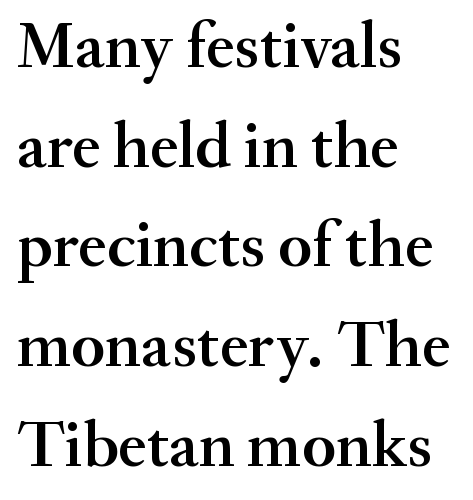
Unlike italic type, these characters show no tilt at all. The text block is weighted toward the left margin, trailing off unevenly rightward. Only glyphs here, with clear space below each row. This block has exactly the height ordinary leading produces.
